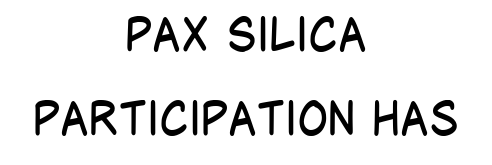
The image shows 46 px regular-weight, condensed sans-serif type, upright; set centered, line spacing 1.82x, normal letter spacing, not underlined; low stroke contrast and a large x-height.
